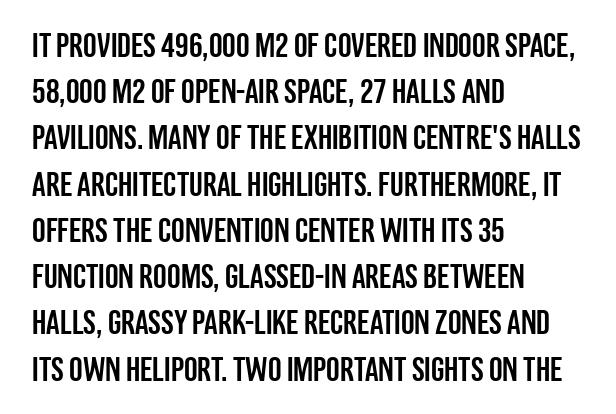
Q: Is the text italic (slanted)? A: No, it is upright.
Q: Is the typeface a serif or a sans-serif typeface? A: Sans-serif.
Q: Is the text underlined? A: No.
Q: How is the paragraph aligned? A: Left-aligned.
Q: Is the spacing between letters normal or unusually wide? A: Normal.
Q: Is the spacing between lines tight, normal or loose? A: Normal.
Q: Width (condensed, normal, or wide)? A: Condensed.
Q: Stroke contrast? A: Low.
Q: x-height? A: Large.
Q: Monospaced? A: No.
